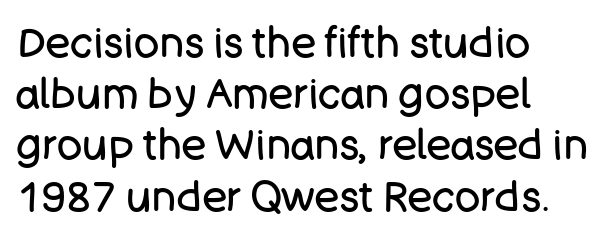
{"serif": "no", "italic": "no", "bold": "no", "weight": "regular", "width": "normal", "stroke_contrast": "low", "x_height": "large", "monospaced": "no", "underline": "no", "align": "left", "line_spacing_ratio": 1.22, "letter_spacing": "normal", "letter_spacing_em": 0.0, "glyph_px": 42}
